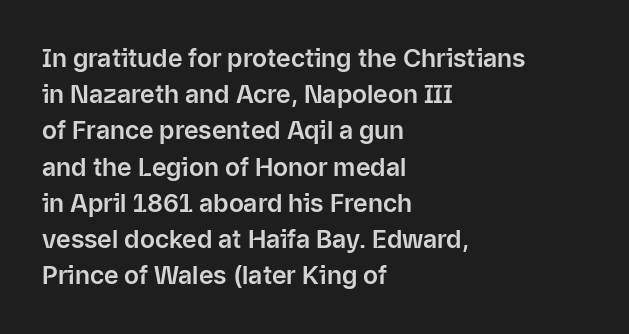
{"italic": "no", "underline": "no", "align": "left", "line_spacing": "normal", "line_spacing_ratio": 1.45, "letter_spacing": "normal", "letter_spacing_em": 0.0, "glyph_px": 25}
